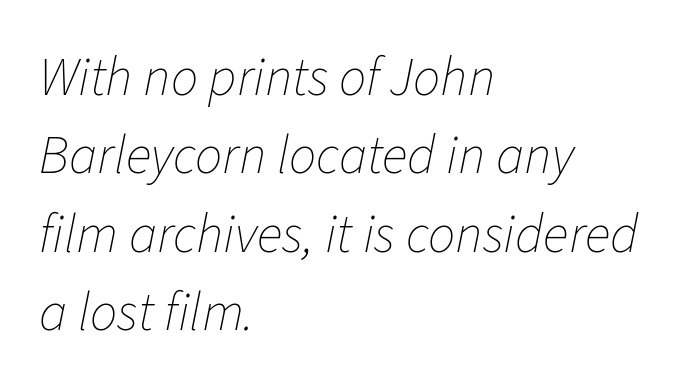
{"italic": "yes", "lean": "right", "slant_degrees": 11, "bold": "no", "weight": "thin", "width": "normal", "stroke_contrast": "low", "x_height": "medium", "monospaced": "no", "underline": "no", "align": "left", "line_spacing": "normal", "line_spacing_ratio": 1.45, "letter_spacing": "normal", "letter_spacing_em": 0.0, "glyph_px": 54}
